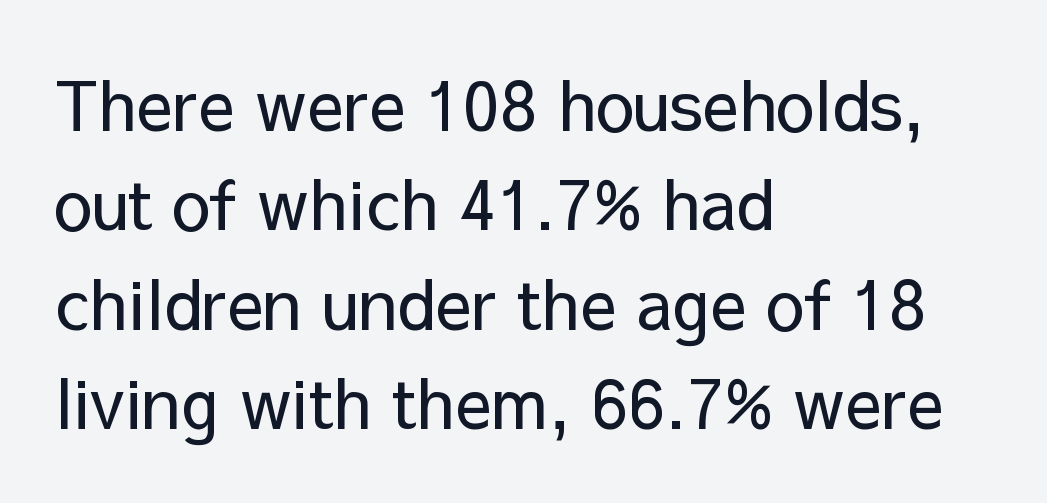
Q: Is the text bold? A: No.
Q: Is the text italic (slanted)? A: No, it is upright.
Q: Is the typeface a serif or a sans-serif typeface? A: Sans-serif.
Q: Is the text underlined? A: No.
Q: How is the paragraph aligned? A: Left-aligned.
Q: Is the spacing between letters normal or unusually wide? A: Normal.
Q: Is the spacing between lines tight, normal or loose? A: Normal.
Q: Width (condensed, normal, or wide)? A: Normal.
Q: Stroke contrast? A: Low.
Q: x-height? A: Medium.
Q: Monospaced? A: No.
